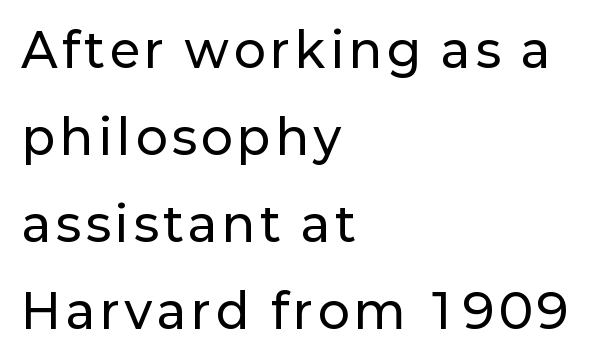
{"serif": "no", "italic": "no", "width": "normal", "stroke_contrast": "low", "x_height": "medium", "monospaced": "no", "underline": "no", "align": "left", "line_spacing_ratio": 1.85, "glyph_px": 47}
